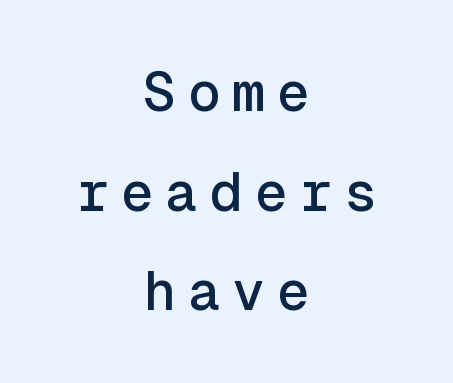
The image shows 55 px sans-serif type, upright, monospaced; set centered, line spacing 1.81x, unusually wide letter spacing (+0.21 em), not underlined; a medium x-height.
